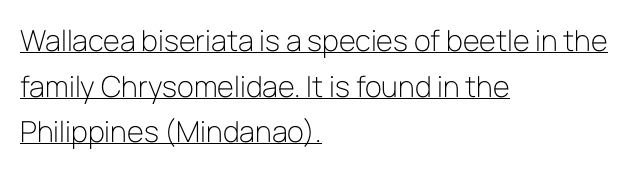
The image shows 29 px light sans-serif type, upright; set left-aligned, normal line spacing (1.57x), normal letter spacing, underlined; low stroke contrast and a medium x-height.
